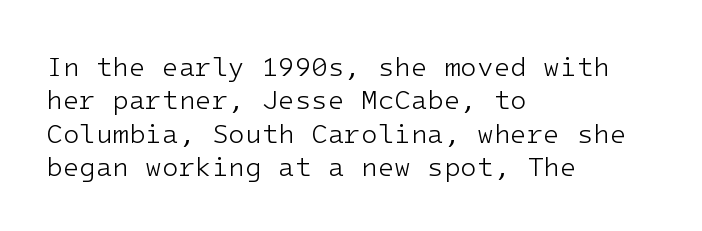
Q: Is the text bold? A: No.
Q: Is the text italic (slanted)? A: No, it is upright.
Q: Is the text underlined? A: No.
Q: How is the paragraph aligned? A: Left-aligned.
Q: Is the spacing between letters normal or unusually wide? A: Normal.
